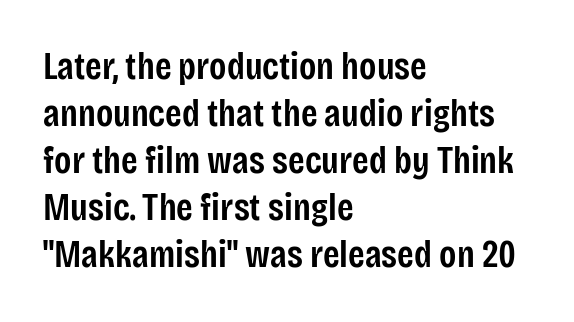
Q: Is the text bold? A: Semi-bold.
Q: Is the text italic (slanted)? A: No, it is upright.
Q: Is the typeface a serif or a sans-serif typeface? A: Sans-serif.
Q: Is the text underlined? A: No.
Q: How is the paragraph aligned? A: Left-aligned.
Q: Is the spacing between letters normal or unusually wide? A: Normal.
Q: Width (condensed, normal, or wide)? A: Condensed.
Q: Stroke contrast? A: Low.
Q: x-height? A: Large.
Q: Monospaced? A: No.
